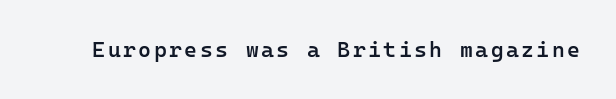
Q: Is the text bold? A: Semi-bold.
Q: Is the text italic (slanted)? A: No, it is upright.
Q: Is the text underlined? A: No.
